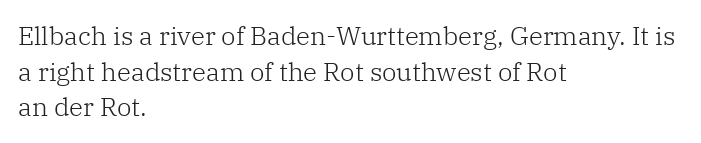
The image shows 26 px text type, upright; set left-aligned, normal line spacing (1.37x), normal letter spacing, not underlined.
